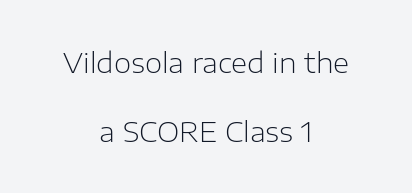
Q: Is the text bold? A: No.
Q: Is the text italic (slanted)? A: No, it is upright.
Q: Is the typeface a serif or a sans-serif typeface? A: Sans-serif.
Q: Is the text underlined? A: No.
Q: How is the paragraph aligned? A: Centered.
Q: Is the spacing between letters normal or unusually wide? A: Normal.
Q: Is the spacing between lines tight, normal or loose? A: Loose.
Q: Width (condensed, normal, or wide)? A: Normal.
Q: Stroke contrast? A: Low.
Q: x-height? A: Medium.
Q: Monospaced? A: No.
